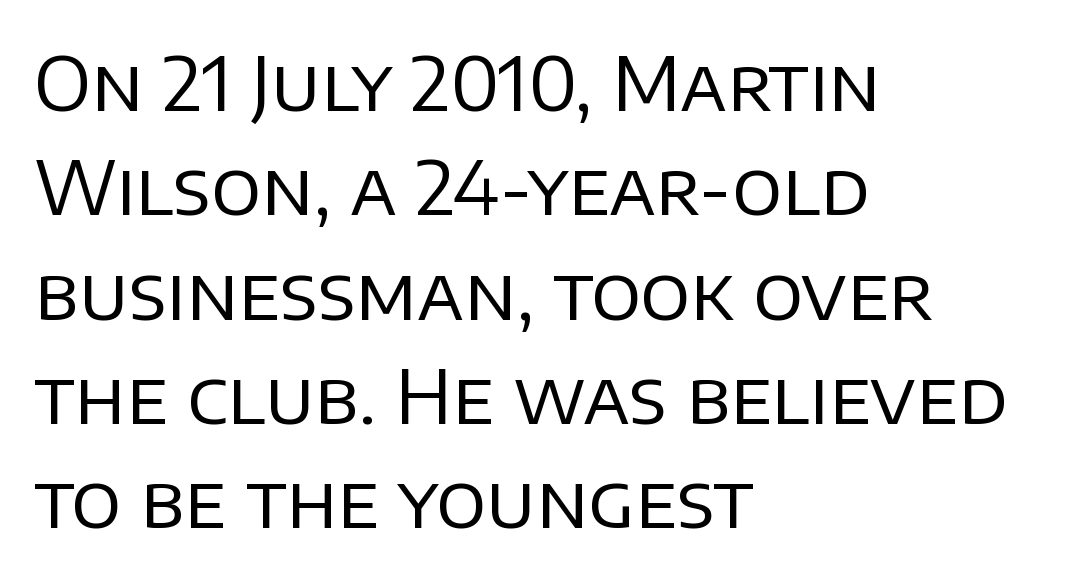
The image shows 74 px regular-weight sans-serif type, upright; set left-aligned, normal line spacing (1.41x), normal letter spacing, not underlined; low stroke contrast and a large x-height.
